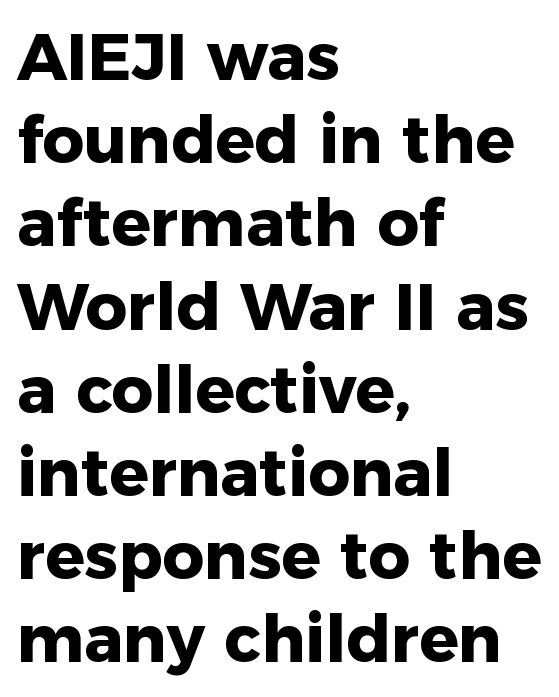
Q: Is the text bold? A: Yes.
Q: Is the text italic (slanted)? A: No, it is upright.
Q: Is the typeface a serif or a sans-serif typeface? A: Sans-serif.
Q: Is the text underlined? A: No.
Q: How is the paragraph aligned? A: Left-aligned.
Q: Is the spacing between letters normal or unusually wide? A: Normal.
Q: Is the spacing between lines tight, normal or loose? A: Normal.
Q: Width (condensed, normal, or wide)? A: Normal.
Q: Stroke contrast? A: Low.
Q: x-height? A: Medium.
Q: Monospaced? A: No.
